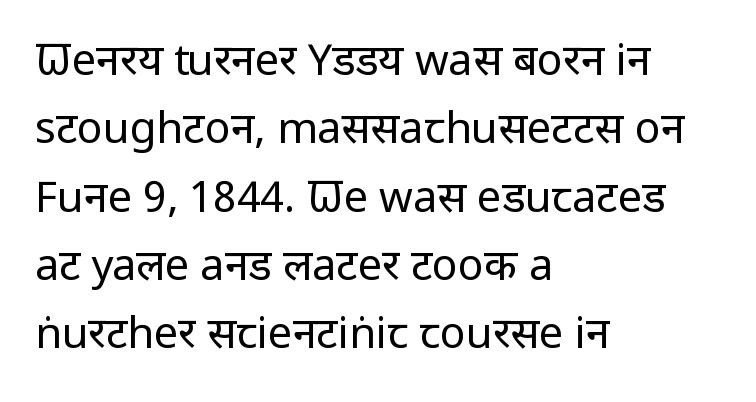
A roman cut, with each character standing at attention. Whoever set this chose a conventional vertical rhythm. Letterform terminals end flat and unadorned throughout the passage. The typesetting does not lean heavy: it is not bold.
